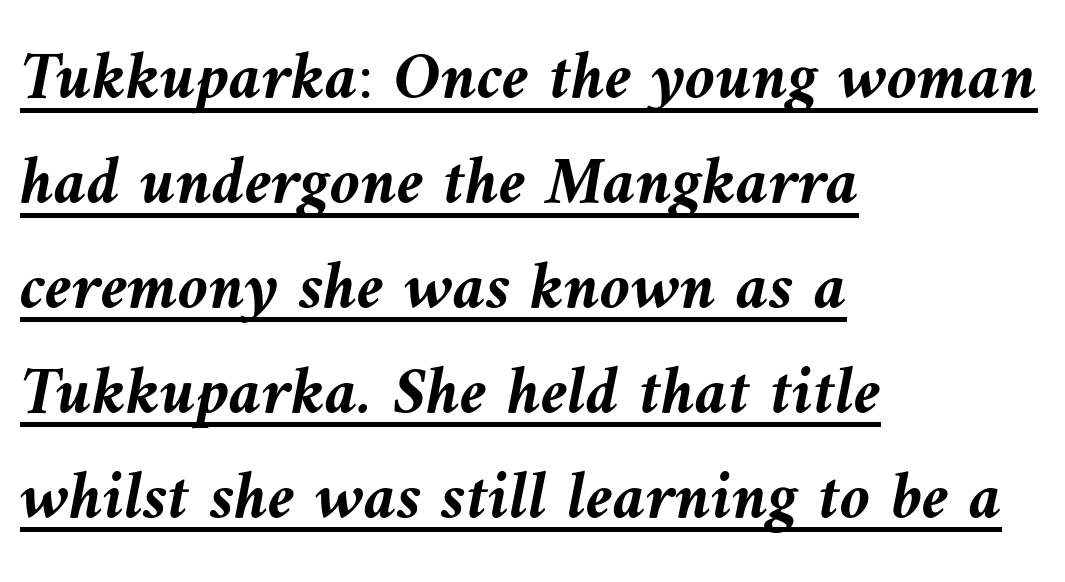
{"italic": "yes", "lean": "left", "slant_degrees": 10, "bold": "yes", "weight": "semibold", "width": "normal", "stroke_contrast": "medium", "x_height": "medium", "monospaced": "no", "underline": "yes", "align": "left", "line_spacing": "normal", "line_spacing_ratio": 1.52, "letter_spacing": "normal", "letter_spacing_em": 0.0, "glyph_px": 69}
